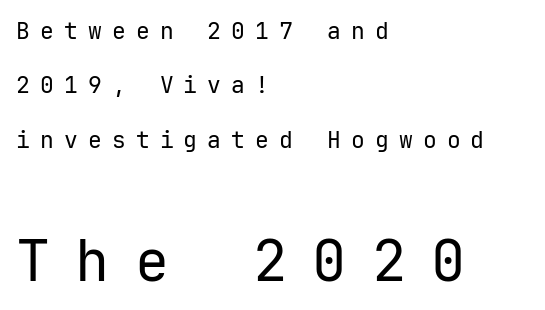
The image shows 57 px regular-weight sans-serif type, upright, monospaced; set left-aligned, loose line spacing (2.36x), unusually wide letter spacing (+0.44 em), not underlined; the second (bottom) block is 2.48x larger; low stroke contrast and a medium x-height.
